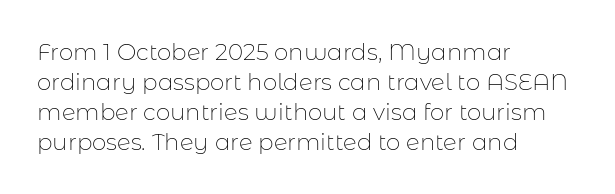
{"italic": "no", "bold": "no", "underline": "no", "align": "left", "line_spacing": "normal", "line_spacing_ratio": 1.31, "letter_spacing": "normal", "letter_spacing_em": 0.0, "glyph_px": 23}
